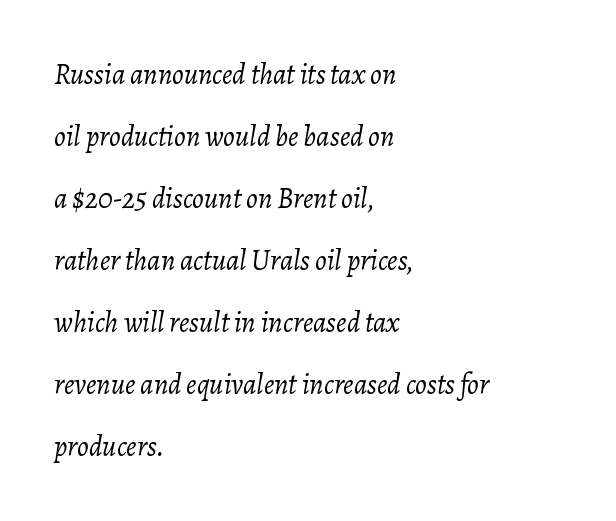
{"italic": "yes", "lean": "right", "slant_degrees": 7, "bold": "no", "weight": "light", "width": "normal", "stroke_contrast": "low", "x_height": "medium", "monospaced": "no", "underline": "no", "align": "left", "line_spacing": "loose", "line_spacing_ratio": 2.14, "letter_spacing": "normal", "letter_spacing_em": 0.0, "glyph_px": 29}
